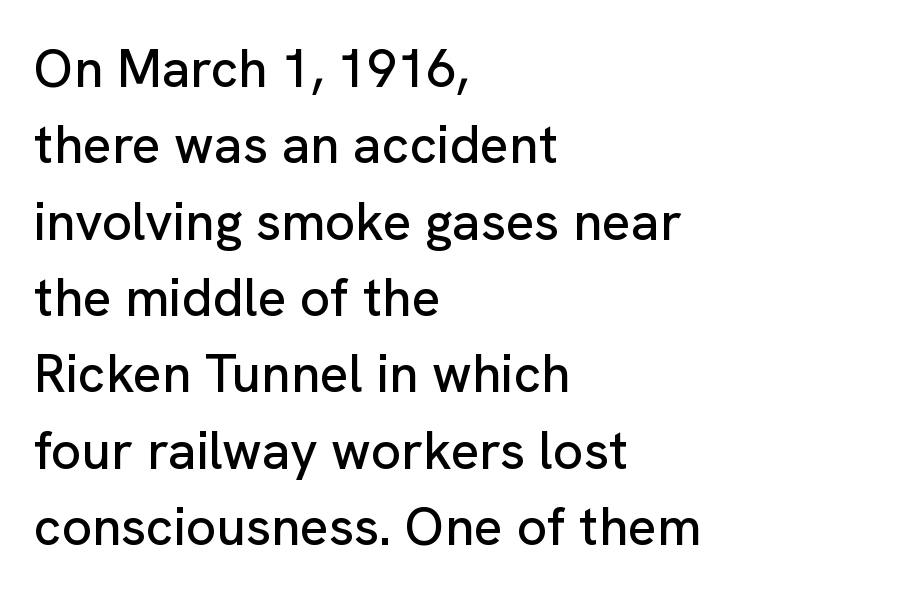
Q: Is the text italic (slanted)? A: No, it is upright.
Q: Is the typeface a serif or a sans-serif typeface? A: Sans-serif.
Q: Is the text underlined? A: No.
Q: How is the paragraph aligned? A: Left-aligned.
Q: Is the spacing between letters normal or unusually wide? A: Normal.
Q: Is the spacing between lines tight, normal or loose? A: Normal.
Q: Width (condensed, normal, or wide)? A: Normal.
Q: Stroke contrast? A: Low.
Q: x-height? A: Medium.
Q: Monospaced? A: No.
